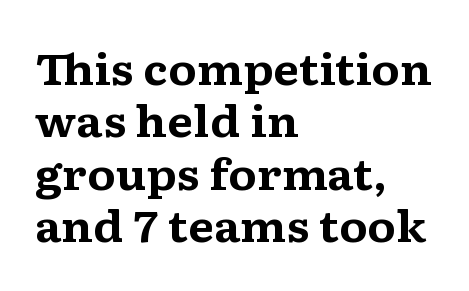
{"serif": "yes", "italic": "no", "bold": "yes", "weight": "bold", "width": "wide", "stroke_contrast": "medium", "x_height": "medium", "monospaced": "no", "underline": "no", "align": "left", "line_spacing": "normal", "line_spacing_ratio": 1.25, "letter_spacing": "normal", "letter_spacing_em": 0.0, "glyph_px": 42}
